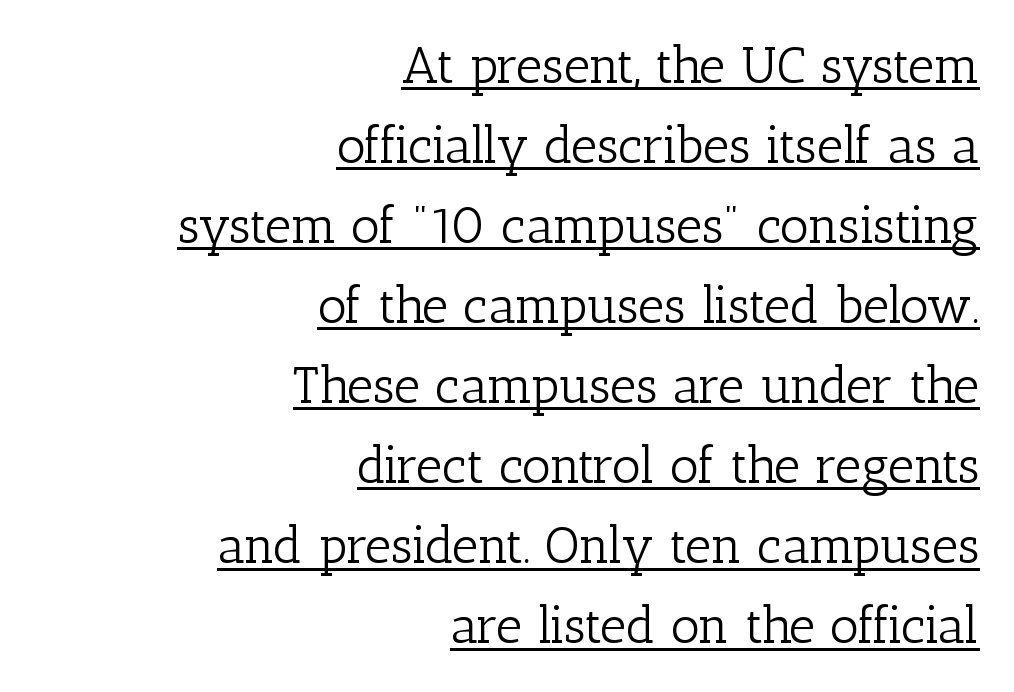
{"serif": "yes", "italic": "no", "bold": "no", "weight": "light", "width": "normal", "stroke_contrast": "low", "x_height": "medium", "monospaced": "no", "underline": "yes", "align": "right", "line_spacing": "normal", "line_spacing_ratio": 1.57, "letter_spacing": "normal", "letter_spacing_em": 0.0, "glyph_px": 51}
